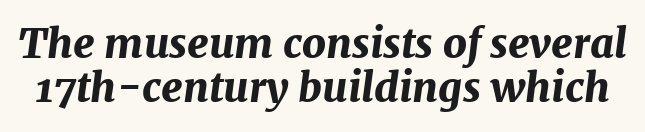
{"italic": "yes", "lean": "right", "slant_degrees": 7, "bold": "yes", "weight": "bold", "width": "normal", "stroke_contrast": "medium", "x_height": "medium", "monospaced": "no", "underline": "no", "line_spacing": "tight", "line_spacing_ratio": 1.08, "letter_spacing": "normal", "letter_spacing_em": 0.0, "glyph_px": 41}
